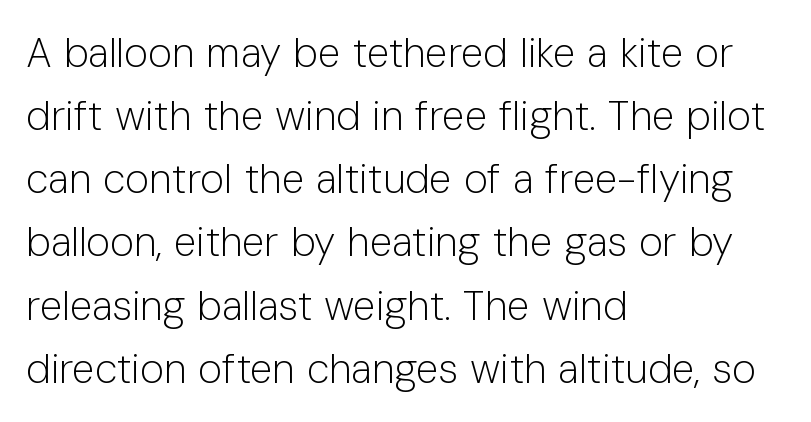
The image shows 41 px light sans-serif type, upright; set left-aligned, normal line spacing (1.54x), normal letter spacing, not underlined; low stroke contrast and a medium x-height.
